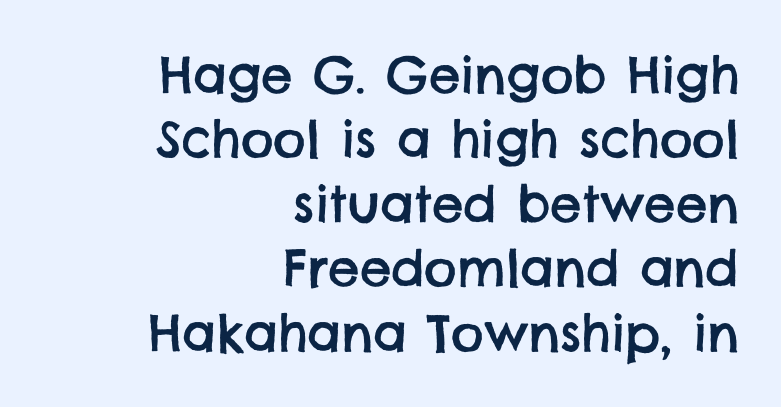
Alignment: flush right. Nothing unusual about the tracking: characters are spaced as the font intends. The glyphs are unaccompanied by any horizontal stroke below them. Proportional: the letters do not fall into vertical columns.
